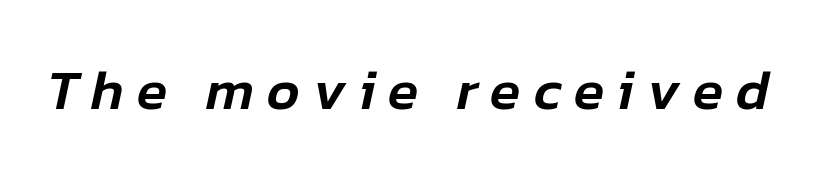
A bare baseline throughout the passage. There is plenty of visible air inserted between adjacent glyphs. If you drew a line through each stem, it would be angled. The letters advance in unequal steps, a hallmark of proportional type.
